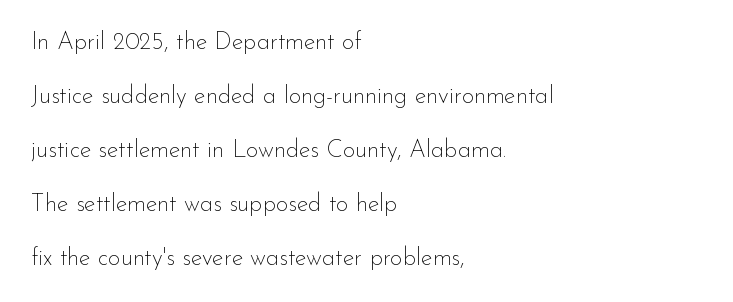
The image shows 24 px text type, upright; set left-aligned, loose line spacing (2.25x), normal letter spacing, not underlined.
